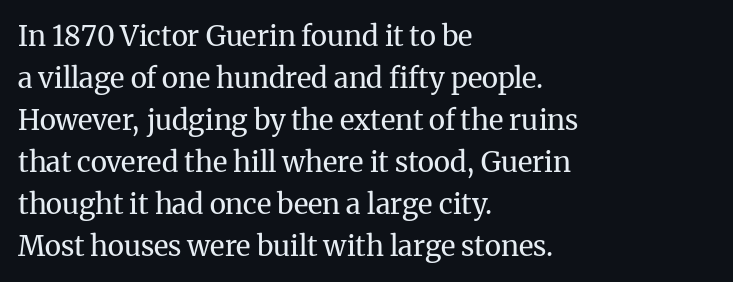
The image shows 28 px regular-weight serif type, upright; set left-aligned, normal line spacing (1.5x), normal letter spacing, not underlined; medium stroke contrast and a medium x-height.
